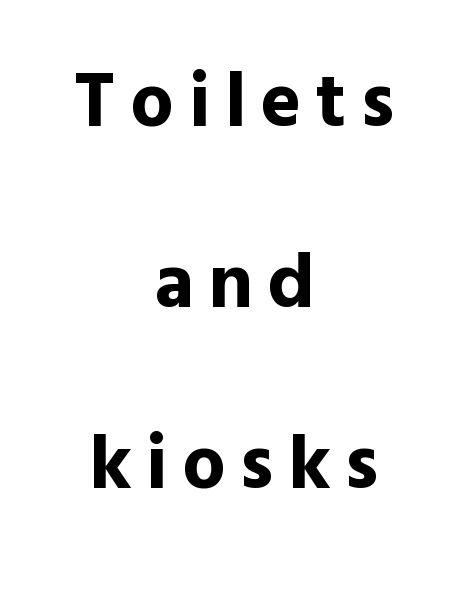
Compared with a flush-left layout, this one balances lines on the center instead. Character widths vary here, with narrow letters taking less room than wide ones. The typesetting leans heavy: a genuine bold. Note: no serifs on the glyphs. Posture: upright roman. Bare-footed words on every line.
